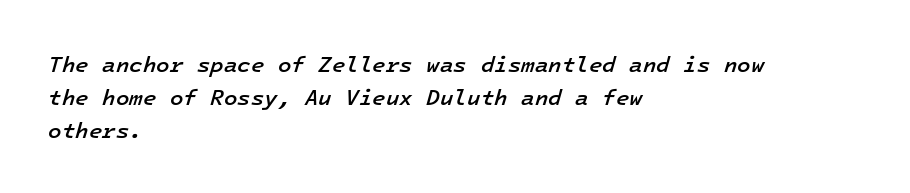
The image shows 22 px text type, italic (leaning right); set left-aligned, normal line spacing (1.5x), normal letter spacing, not underlined.
